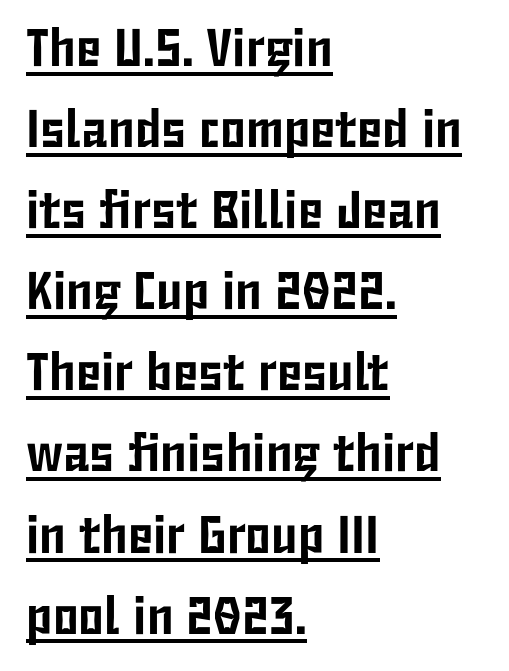
The image shows 53 px condensed sans-serif type, upright; set left-aligned, normal line spacing (1.53x), normal letter spacing, underlined; low stroke contrast and a medium x-height.
